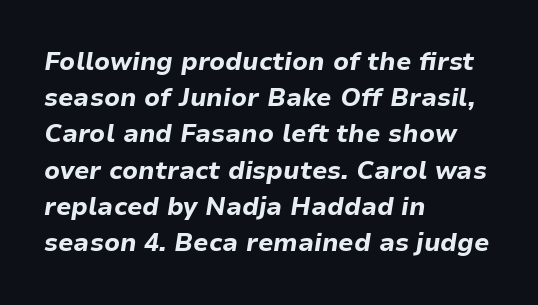
{"italic": "yes", "lean": "right", "slant_degrees": 9, "bold": "yes", "underline": "no", "align": "left", "line_spacing": "normal", "line_spacing_ratio": 1.45, "letter_spacing": "normal", "letter_spacing_em": 0.0, "glyph_px": 25}
